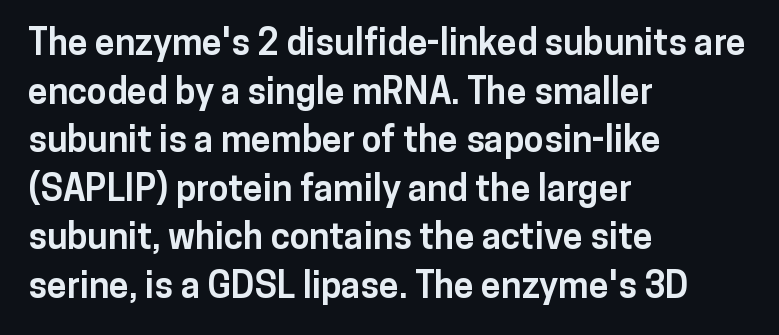
The rendering uses a bold face; every stroke is thick and dark. The passage shown is typed in a proportional face where columns would drift. The axis of the letterforms is exactly vertical. If you measured baseline to baseline, you'd find a middling distance. Reading down the block, your eye returns to a fixed left position each line.
